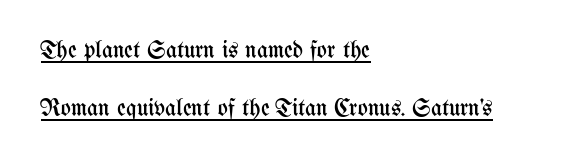
{"italic": "no", "bold": "no", "underline": "yes", "align": "left", "line_spacing": "loose", "line_spacing_ratio": 2.43, "letter_spacing": "normal", "letter_spacing_em": 0.0, "glyph_px": 24}
